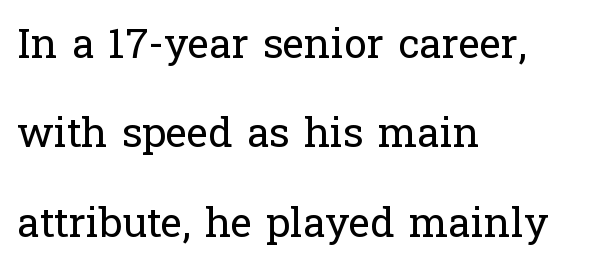
The image shows 41 px regular-weight serif type, upright; set left-aligned, loose line spacing (2.18x), normal letter spacing, not underlined; low stroke contrast and a medium x-height.
